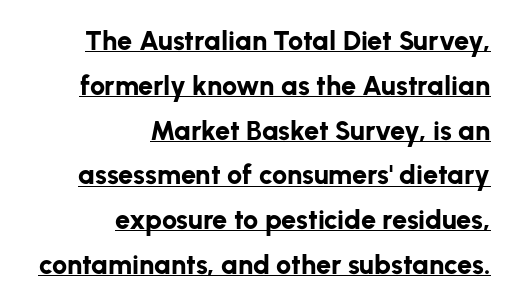
{"italic": "no", "bold": "yes", "underline": "yes", "align": "right", "line_spacing": "normal", "line_spacing_ratio": 1.66, "letter_spacing": "normal", "letter_spacing_em": 0.0, "glyph_px": 27}
